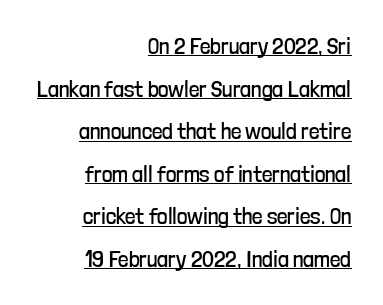
The image shows 23 px text type, upright; set right-aligned, line spacing 1.85x, normal letter spacing, underlined.
